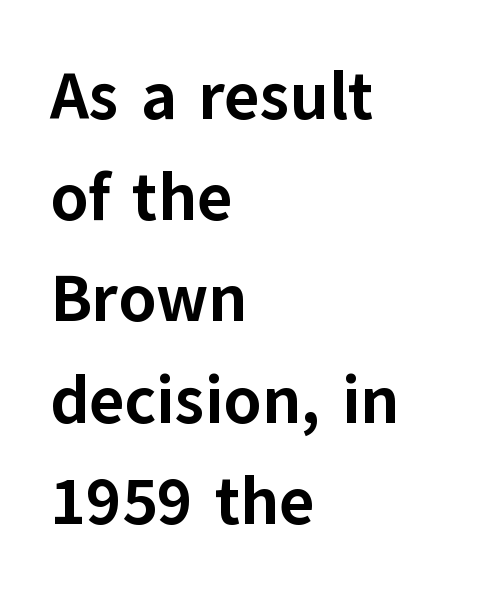
Quick note: interline space is typical. The glyphs in this specimen are sans serif. Is this a fixed-width face? No — the glyphs have proportional, varying widths. Heavy-handed strokes throughout: this text is bold. The passage is arranged the way most books set body copy — flush left.
